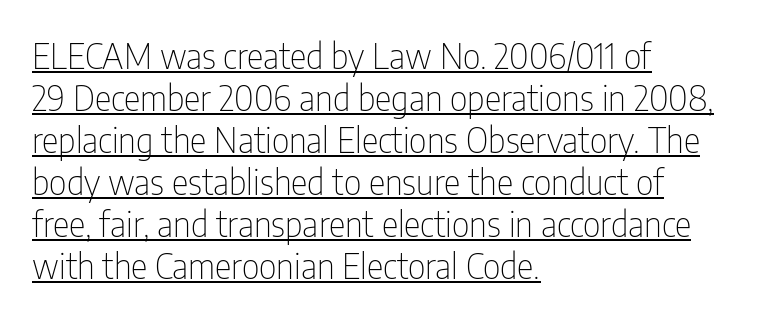
The designer went with a sans here, leaving each stem footless. The specimen reads as upright at a glance. Underline: present. A typesetter would call this proportional, since set widths differ per character. Every row of glyphs begins at an identical x-position on the left. The strokes carry an ordinary text weight at most.
